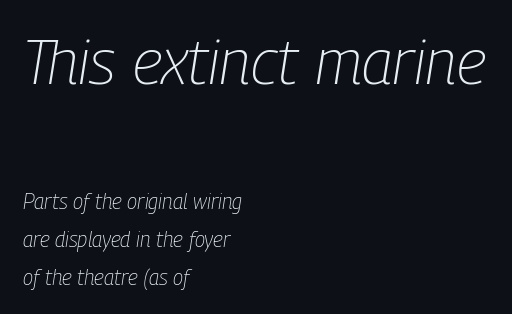
Proportional: the letters do not fall into vertical columns. On a weight scale, this lands at 450 or below. The setting favours the left margin, as ordinary paragraphs usually do. Honestly, the letter spacing is just normal — you wouldn't notice it. A typesetter would mark this as italic.
